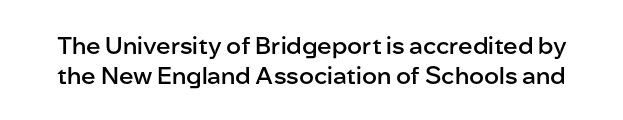
The tracking reads as untouched default to a designer's eye. The string is rendered with underlining switched off. Stems and bowls a touch heavier than normal — semibold. Posture: straight, roman, zero tilt.
